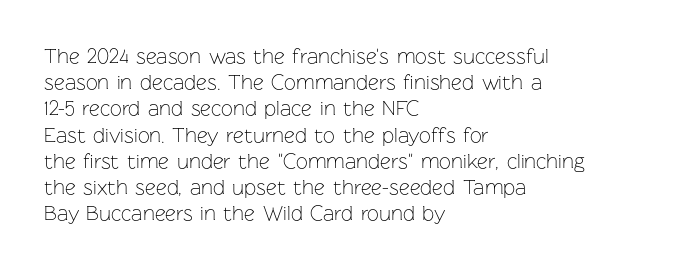
Q: Is the text bold? A: No.
Q: Is the text italic (slanted)? A: No, it is upright.
Q: Is the text underlined? A: No.
Q: How is the paragraph aligned? A: Left-aligned.
Q: Is the spacing between letters normal or unusually wide? A: Normal.
Q: Is the spacing between lines tight, normal or loose? A: Normal.
